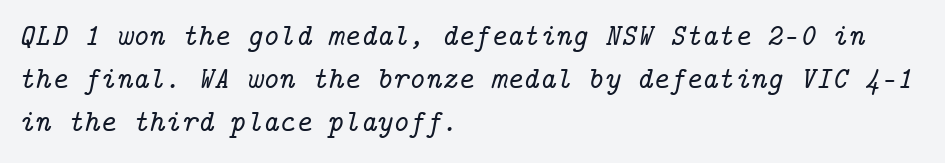
Leftover space on each line is placed entirely after the last word. In terms of letterspacing, this is plain default setting. Check where the strokes stop: tiny serifs finish them off. These lines were composed using italics. Words float on clear page, feet unadorned. Does the leading feel generous? No, just average.
